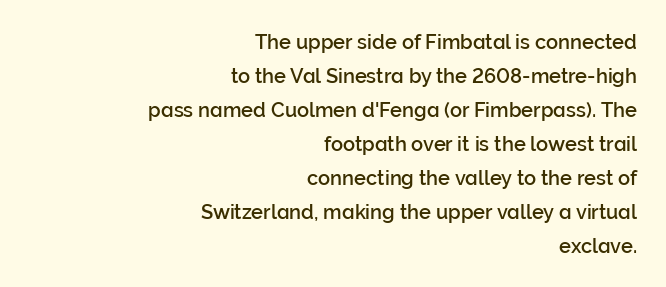
The image shows 20 px text type, upright; set right-aligned, normal line spacing (1.7x), normal letter spacing, not underlined.
